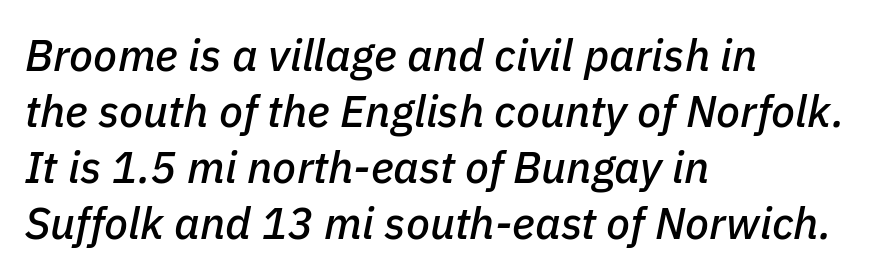
{"italic": "yes", "lean": "right", "slant_degrees": 11, "width": "normal", "stroke_contrast": "low", "x_height": "medium", "monospaced": "no", "underline": "no", "align": "left", "line_spacing": "normal", "line_spacing_ratio": 1.27, "letter_spacing": "normal", "letter_spacing_em": 0.0, "glyph_px": 44}
